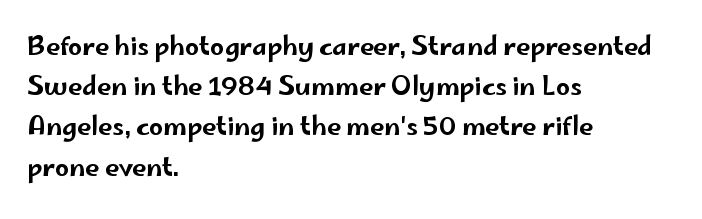
Q: Is the text italic (slanted)? A: No, it is upright.
Q: Is the text underlined? A: No.
Q: How is the paragraph aligned? A: Left-aligned.
Q: Is the spacing between letters normal or unusually wide? A: Normal.
Q: Is the spacing between lines tight, normal or loose? A: Normal.
